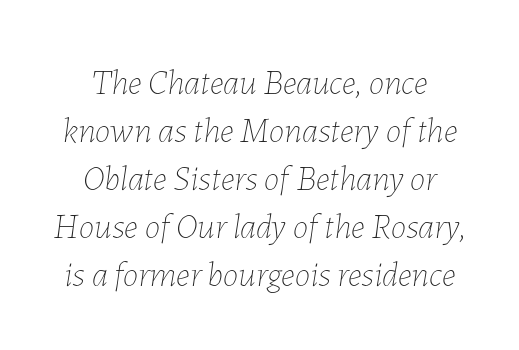
{"italic": "yes", "lean": "right", "slant_degrees": 7, "bold": "no", "weight": "thin", "width": "normal", "stroke_contrast": "low", "x_height": "medium", "monospaced": "no", "underline": "no", "line_spacing": "normal", "line_spacing_ratio": 1.37, "letter_spacing": "normal", "letter_spacing_em": 0.0, "glyph_px": 35}
